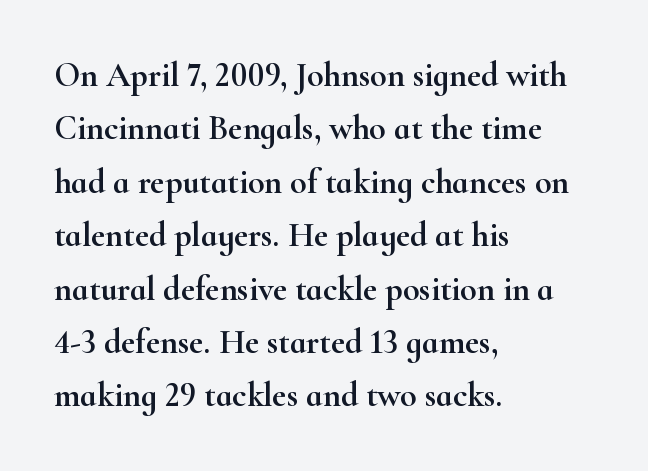
The image shows 34 px wide serif type, upright; set left-aligned, normal line spacing (1.57x), normal letter spacing, not underlined; high stroke contrast and a small x-height.
